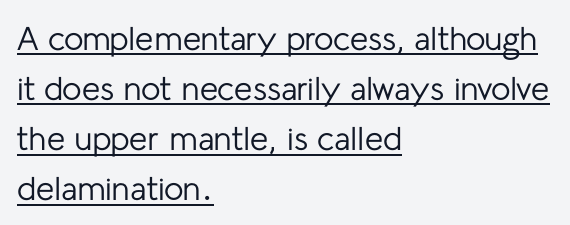
The rendering uses the underline text-decoration. Here the glyphs are tracked normally, forming tight word shapes. Regarding serifs, this sample does without them. In terms of posture, this sample is upright. No extra ink here — the face is not bold. A typesetter would call this proportional, since set widths differ per character.
